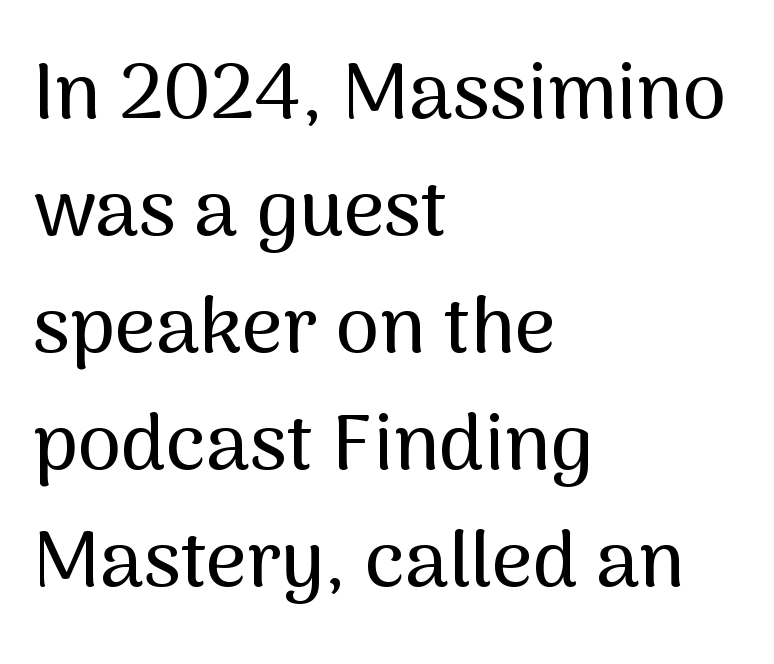
Q: Is the text italic (slanted)? A: No, it is upright.
Q: Is the typeface a serif or a sans-serif typeface? A: Sans-serif.
Q: Is the text underlined? A: No.
Q: How is the paragraph aligned? A: Left-aligned.
Q: Is the spacing between letters normal or unusually wide? A: Normal.
Q: Is the spacing between lines tight, normal or loose? A: Normal.
Q: Width (condensed, normal, or wide)? A: Normal.
Q: Stroke contrast? A: Medium.
Q: x-height? A: Medium.
Q: Monospaced? A: No.
